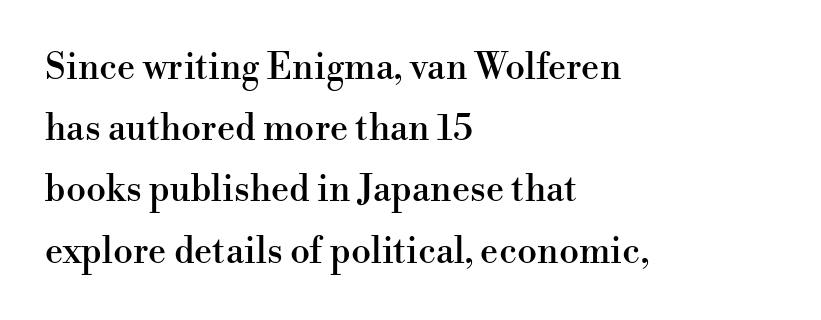
The image shows 36 px serif type, upright; set left-aligned, normal line spacing (1.7x), normal letter spacing, not underlined; high stroke contrast and a small x-height.
